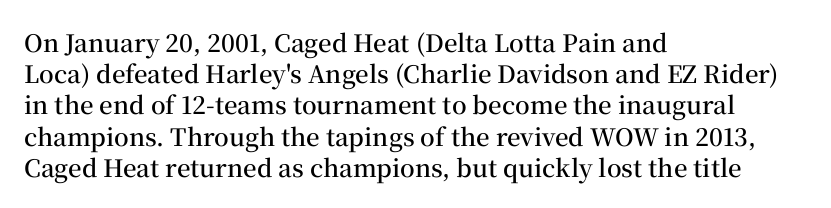
{"italic": "no", "bold": "semi", "underline": "no", "align": "left", "line_spacing": "normal", "line_spacing_ratio": 1.3, "letter_spacing": "normal", "letter_spacing_em": 0.0, "glyph_px": 24}
